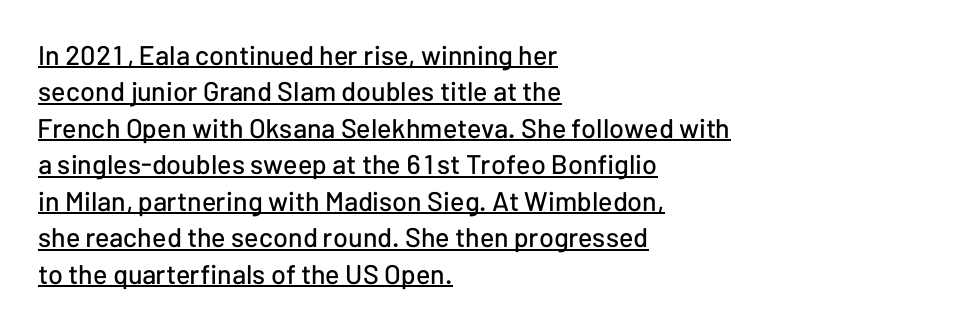
The lines are quadded left. If you drew a line through each stem, it would be perfectly vertical. Compared with typical body copy, the letter spacing here is the same. Vertically, the passage feels balanced, rows spaced as you'd expect.
